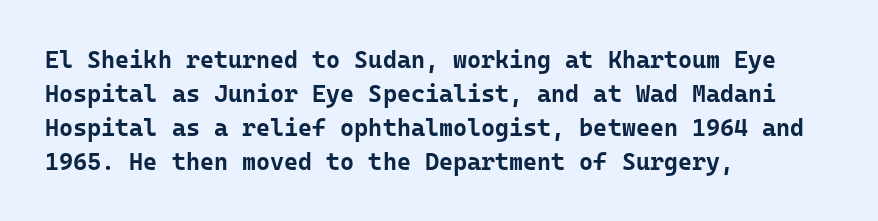
Check under the words: just untouched page. The lettering stays uniformly vertical, giving the passage a roman look. Does the weight exceed regular? Yes, all the way to bold. Leading: standard.
